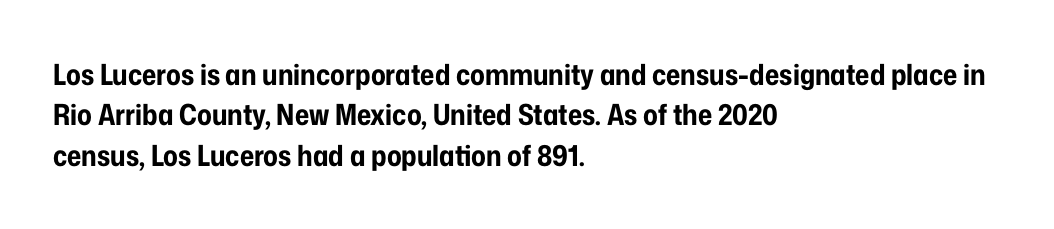
{"serif": "no", "italic": "no", "bold": "yes", "weight": "bold", "width": "condensed", "stroke_contrast": "low", "x_height": "medium", "monospaced": "no", "underline": "no", "align": "left", "line_spacing": "normal", "line_spacing_ratio": 1.39, "letter_spacing": "normal", "letter_spacing_em": 0.0, "glyph_px": 29}
